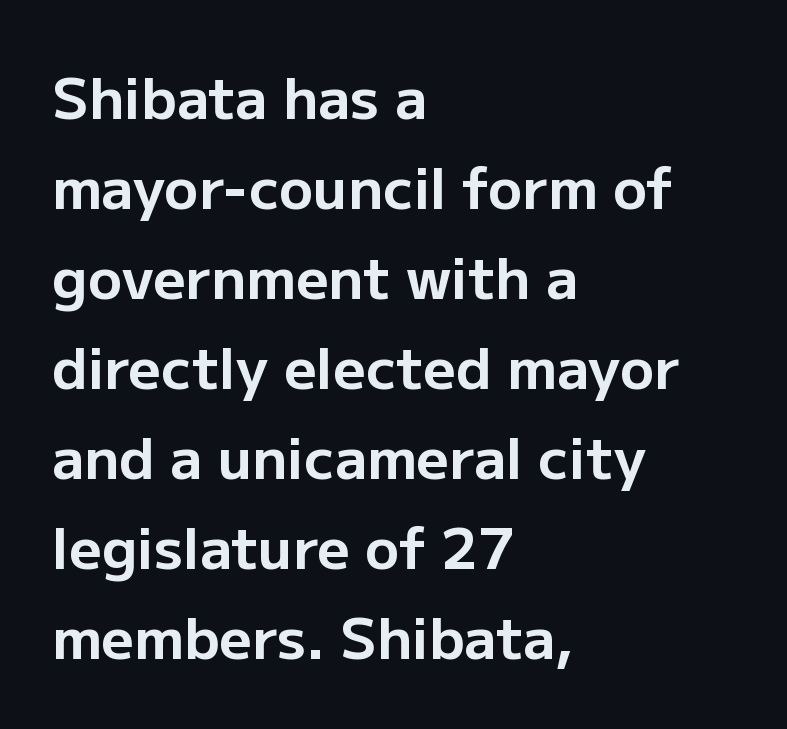
The image shows 57 px bold sans-serif type, upright; set left-aligned, normal line spacing (1.58x), normal letter spacing, not underlined; low stroke contrast and a medium x-height.
